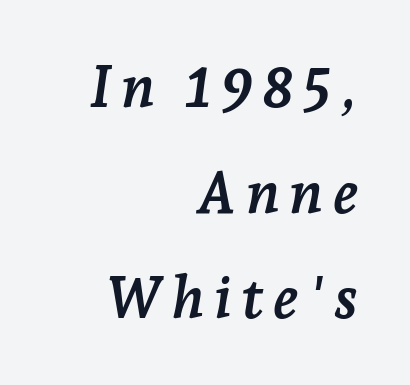
{"serif": "yes", "italic": "yes", "lean": "right", "slant_degrees": 7, "bold": "yes", "weight": "semibold", "width": "normal", "stroke_contrast": "low", "x_height": "medium", "monospaced": "no", "underline": "no", "align": "right", "line_spacing_ratio": 1.82, "glyph_px": 58}
